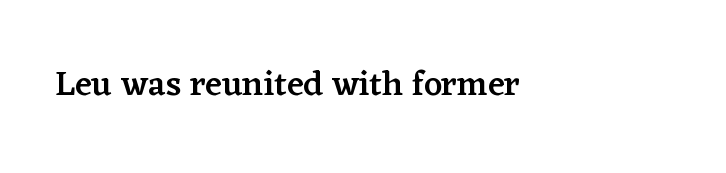
Q: Is the text bold? A: Semi-bold.
Q: Is the text italic (slanted)? A: No, it is upright.
Q: Is the typeface a serif or a sans-serif typeface? A: Serif.
Q: Is the text underlined? A: No.
Q: Is the spacing between letters normal or unusually wide? A: Normal.
Q: Width (condensed, normal, or wide)? A: Normal.
Q: Stroke contrast? A: Low.
Q: x-height? A: Medium.
Q: Monospaced? A: No.
